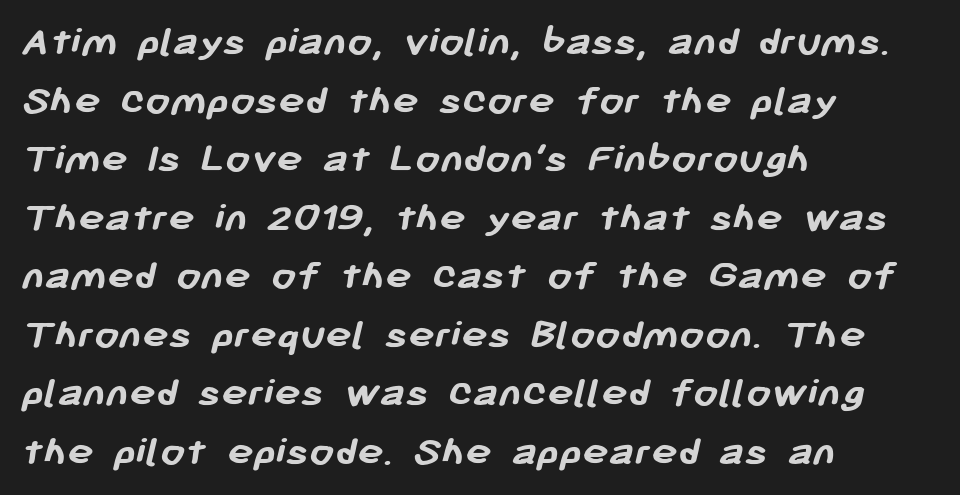
Emphasis by weight is at full strength: bold. Glyph-to-glyph distance matches everyday printed text. Each new line begins a customary step beneath the previous one. Honestly, there is no underline to notice here at all. Font category for this specimen: sans-serif. Compared with a centered layout, this one pins lines to the left instead.
